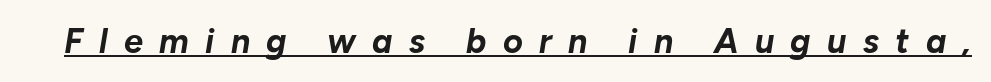
{"italic": "yes", "lean": "right", "slant_degrees": 10, "bold": "yes", "weight": "bold", "width": "normal", "stroke_contrast": "low", "x_height": "medium", "monospaced": "no", "underline": "yes", "letter_spacing": "wide", "letter_spacing_em": 0.48, "glyph_px": 34}
